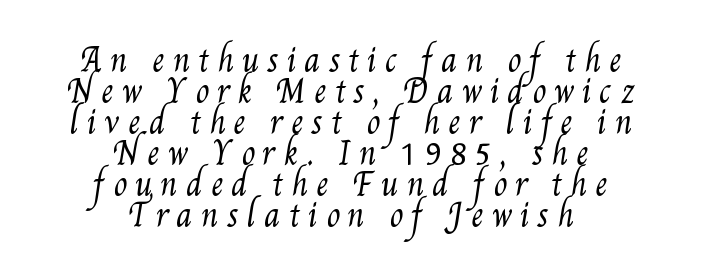
Q: Is the text bold? A: No.
Q: Is the text underlined? A: No.
Q: How is the paragraph aligned? A: Centered.
Q: Is the spacing between letters normal or unusually wide? A: Unusually wide.
Q: Is the spacing between lines tight, normal or loose? A: Tight.
Q: Width (condensed, normal, or wide)? A: Condensed.
Q: Stroke contrast? A: Medium.
Q: x-height? A: Small.
Q: Monospaced? A: No.
